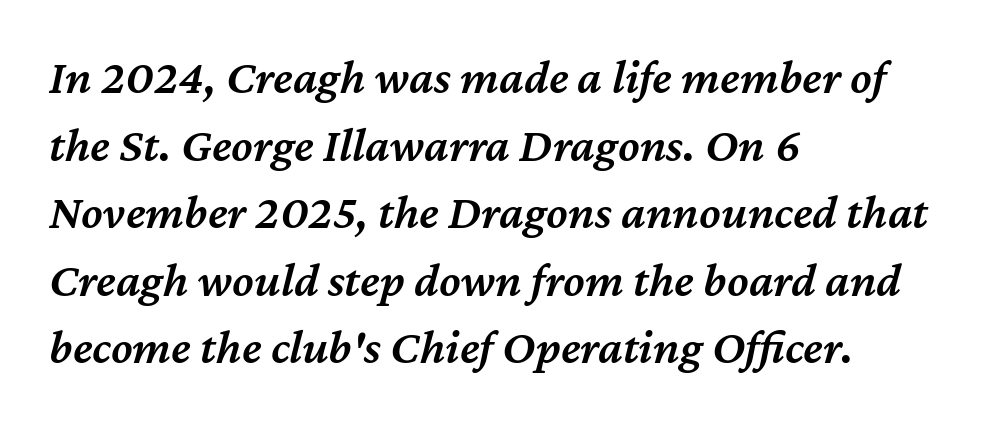
Each line starts at the same left margin while the right side varies. The strokes are fattened partway — semibold, not bold. Underlining? Definitely not there. Does the leading feel generous? No, just average.
